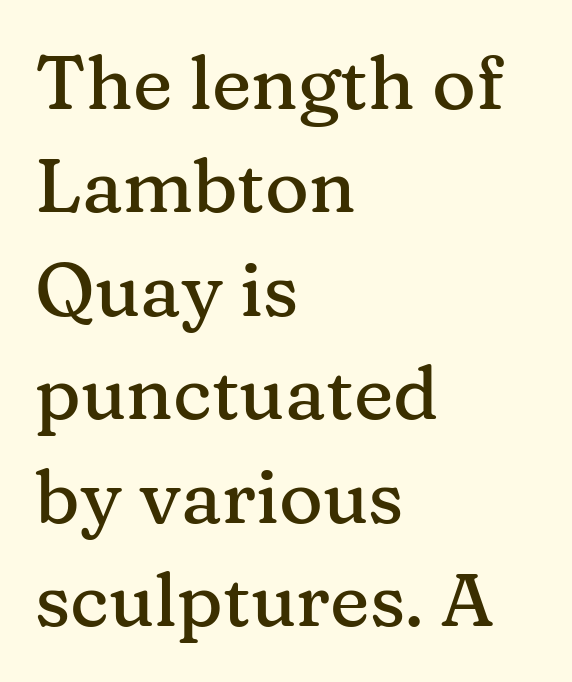
The image shows 75 px serif type, upright; set left-aligned, normal line spacing (1.38x), normal letter spacing, not underlined; medium stroke contrast and a medium x-height.
